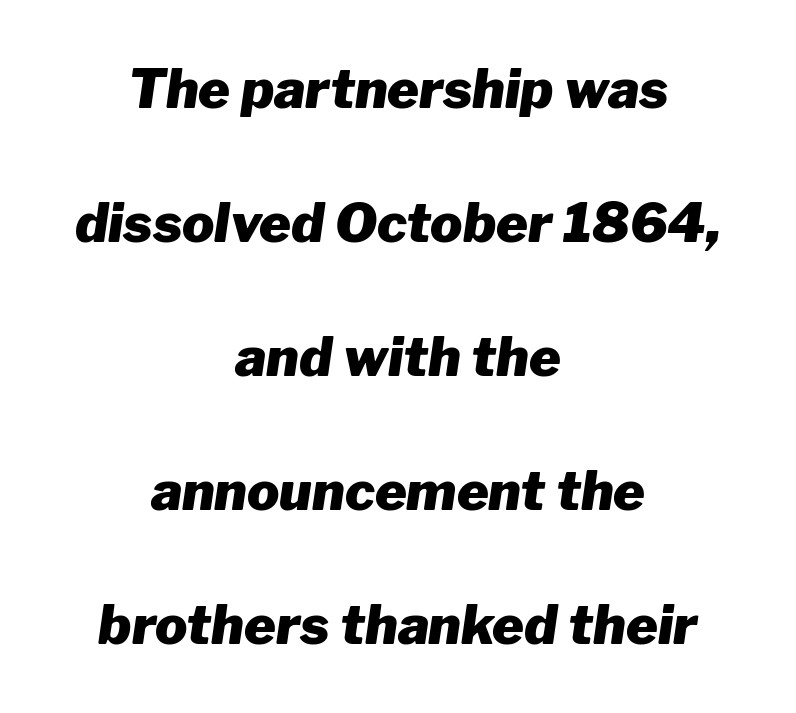
Q: Is the text bold? A: Yes.
Q: Is the text italic (slanted)? A: Yes, it leans right by about 8 degrees.
Q: Is the text underlined? A: No.
Q: How is the paragraph aligned? A: Centered.
Q: Is the spacing between letters normal or unusually wide? A: Normal.
Q: Is the spacing between lines tight, normal or loose? A: Loose.
Q: Width (condensed, normal, or wide)? A: Normal.
Q: Stroke contrast? A: Low.
Q: x-height? A: Medium.
Q: Monospaced? A: No.
